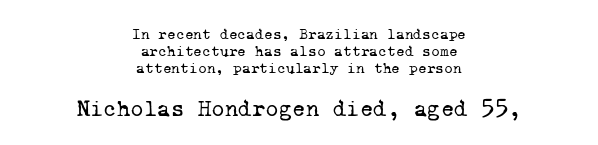
{"bold": "no", "underline": "no", "align": "center", "line_spacing": "tight", "line_spacing_ratio": 1.14, "letter_spacing": "normal", "letter_spacing_em": 0.0, "larger_block": "second", "size_ratio": 1.53, "glyph_px": 23}
